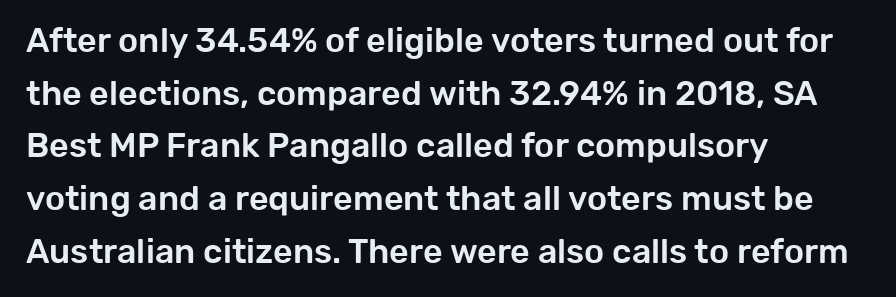
Q: Is the text italic (slanted)? A: No, it is upright.
Q: Is the typeface a serif or a sans-serif typeface? A: Sans-serif.
Q: Is the text underlined? A: No.
Q: How is the paragraph aligned? A: Left-aligned.
Q: Is the spacing between letters normal or unusually wide? A: Normal.
Q: Is the spacing between lines tight, normal or loose? A: Normal.
Q: Width (condensed, normal, or wide)? A: Normal.
Q: Stroke contrast? A: Low.
Q: x-height? A: Medium.
Q: Monospaced? A: No.
